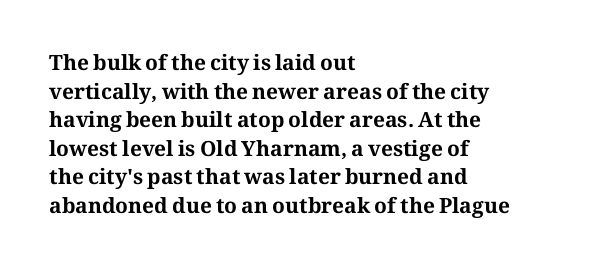
{"italic": "no", "bold": "yes", "underline": "no", "align": "left", "line_spacing": "normal", "line_spacing_ratio": 1.36, "letter_spacing": "normal", "letter_spacing_em": 0.0, "glyph_px": 21}
